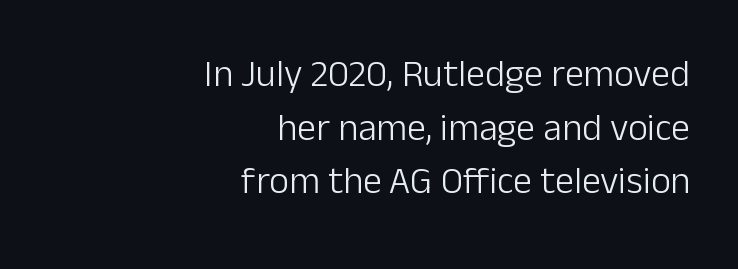
Q: Is the text bold? A: No.
Q: Is the text italic (slanted)? A: No, it is upright.
Q: Is the typeface a serif or a sans-serif typeface? A: Sans-serif.
Q: Is the text underlined? A: No.
Q: How is the paragraph aligned? A: Right-aligned.
Q: Is the spacing between letters normal or unusually wide? A: Normal.
Q: Is the spacing between lines tight, normal or loose? A: Normal.
Q: Width (condensed, normal, or wide)? A: Normal.
Q: Stroke contrast? A: Low.
Q: x-height? A: Medium.
Q: Monospaced? A: No.
